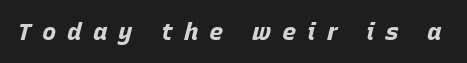
Q: Is the text bold? A: Yes.
Q: Is the text italic (slanted)? A: Yes, it leans right by about 15 degrees.
Q: Is the text underlined? A: No.
Q: Is the spacing between letters normal or unusually wide? A: Unusually wide.
